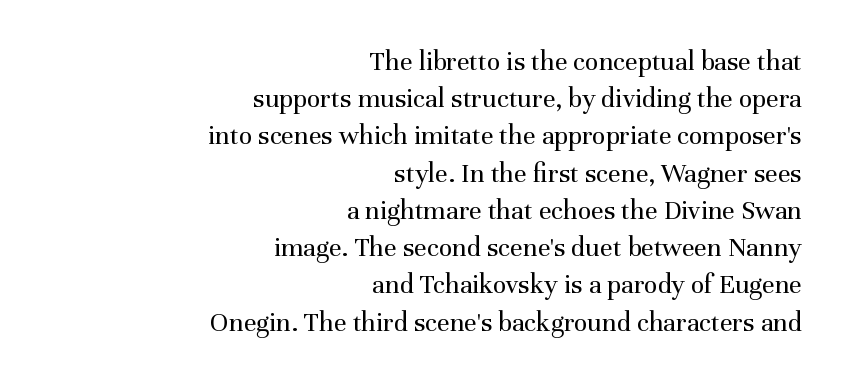
This sample uses plain, unmodified letter spacing. The foot of each line stays bare and open. Typographically, this falls in the serif category. Every character sits straight up, as roman type does. The designer left line spacing at the default.
